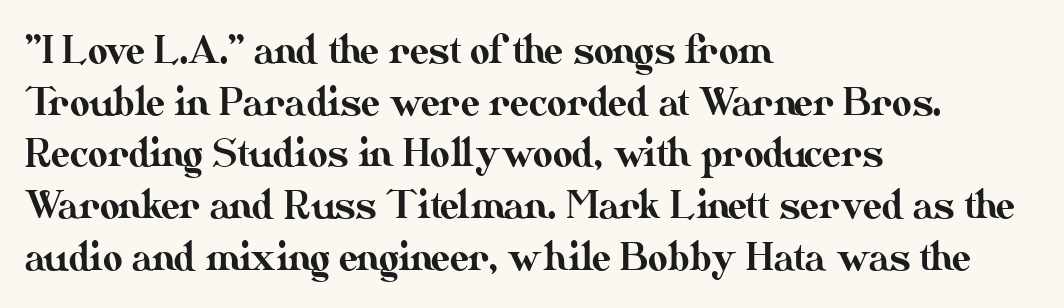
{"italic": "no", "width": "normal", "stroke_contrast": "medium", "x_height": "small", "monospaced": "no", "underline": "no", "align": "left", "line_spacing": "normal", "line_spacing_ratio": 1.36, "letter_spacing": "normal", "letter_spacing_em": 0.0, "glyph_px": 38}
